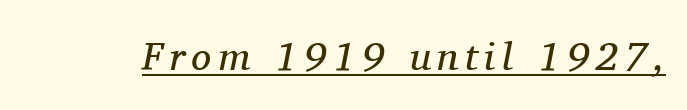
Yep, that's italic — everything's leaning. Weight: regular or lighter. The face used here is proportionally spaced, like ordinary book or web type. A continuous stroke trails under the words, as in a hyperlink. The designer went with a serif here, giving each stem small feet.
